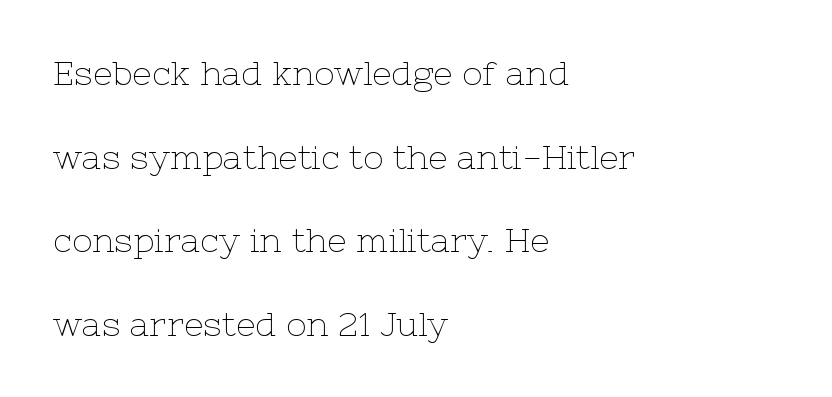
{"serif": "yes", "italic": "no", "bold": "no", "weight": "thin", "width": "normal", "stroke_contrast": "low", "x_height": "medium", "monospaced": "no", "underline": "no", "align": "left", "line_spacing": "loose", "line_spacing_ratio": 2.46, "letter_spacing": "normal", "letter_spacing_em": 0.0, "glyph_px": 34}
